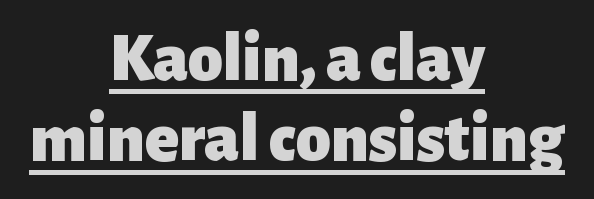
{"serif": "no", "italic": "no", "bold": "yes", "weight": "heavy", "width": "normal", "stroke_contrast": "low", "x_height": "medium", "monospaced": "no", "underline": "yes", "align": "center", "line_spacing": "tight", "line_spacing_ratio": 1.15, "letter_spacing": "normal", "letter_spacing_em": 0.0, "glyph_px": 70}
